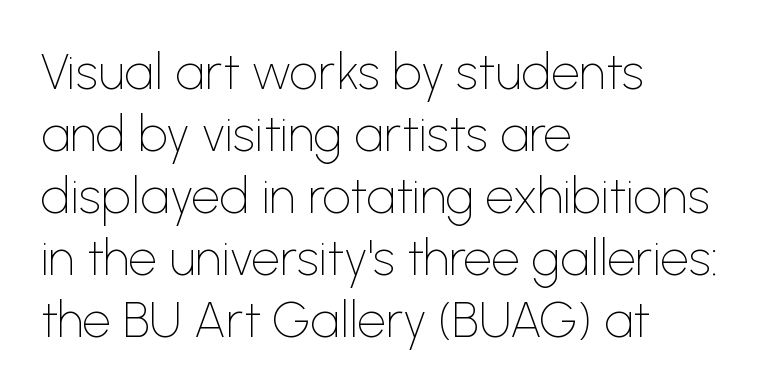
Upright lettering throughout. The letters advance in unequal steps, a hallmark of proportional type. Bold? No — there's no thickening of the strokes. A typesetter would label this face a sans. The lines are quadded left. Nobody touched the tracking dial on this one.
